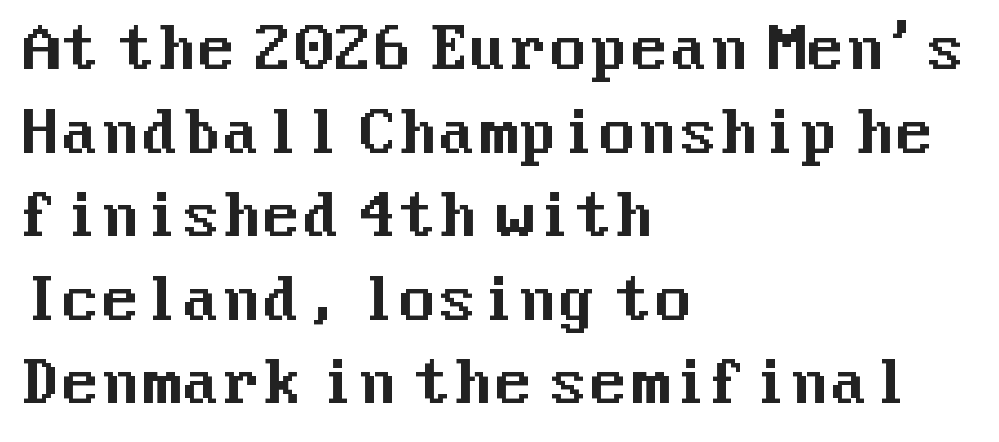
Layout note: lines flush left. Posture: vertical. Compared with typical body copy, the letter spacing here is the same. Letterform terminals end flat and unadorned throughout the passage. The space beneath each line is pristine and unruled.
